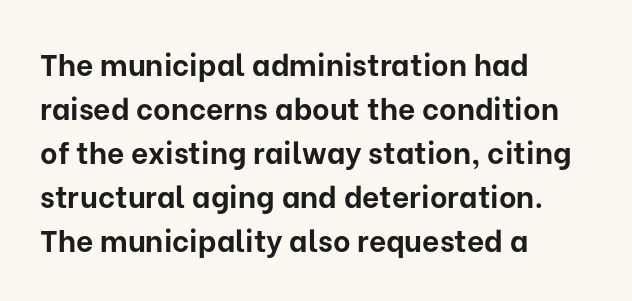
The image shows 30 px bold sans-serif type, upright; set left-aligned, normal line spacing (1.47x), normal letter spacing, not underlined; low stroke contrast and a medium x-height.
